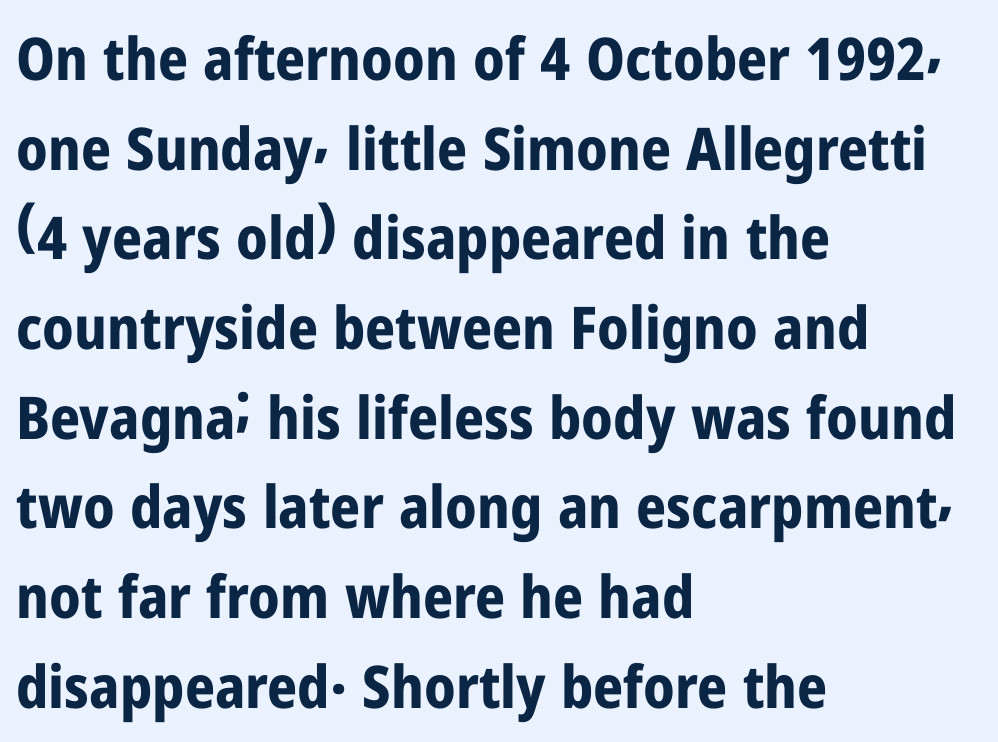
The image shows 59 px bold, condensed sans-serif type, upright; set left-aligned, normal line spacing (1.52x), normal letter spacing, not underlined; low stroke contrast and a medium x-height.
